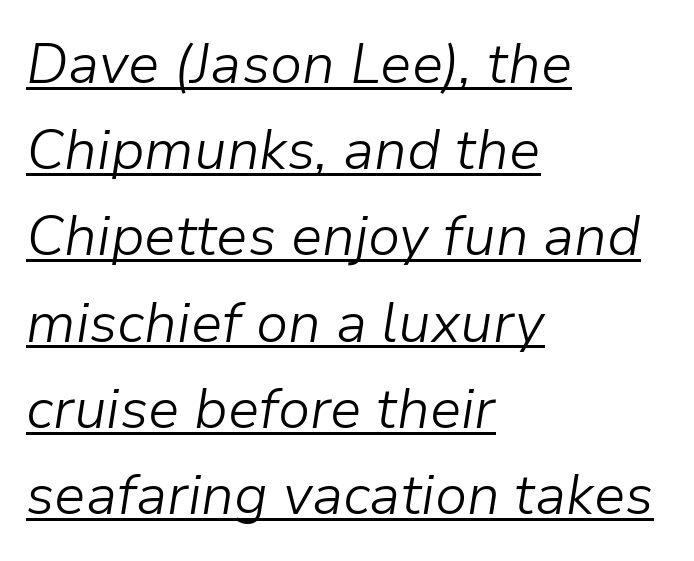
Q: Is the text bold? A: No.
Q: Is the text italic (slanted)? A: Yes, it leans right by about 9 degrees.
Q: Is the text underlined? A: Yes.
Q: How is the paragraph aligned? A: Left-aligned.
Q: Is the spacing between letters normal or unusually wide? A: Normal.
Q: Is the spacing between lines tight, normal or loose? A: Normal.
Q: Width (condensed, normal, or wide)? A: Normal.
Q: Stroke contrast? A: Low.
Q: x-height? A: Medium.
Q: Monospaced? A: No.
